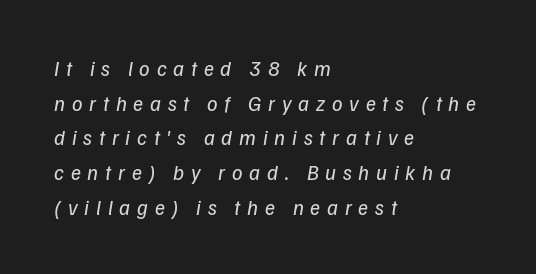
Q: Is the text bold? A: No.
Q: Is the text underlined? A: No.
Q: How is the paragraph aligned? A: Left-aligned.
Q: Is the spacing between letters normal or unusually wide? A: Unusually wide.
Q: Is the spacing between lines tight, normal or loose? A: Normal.
